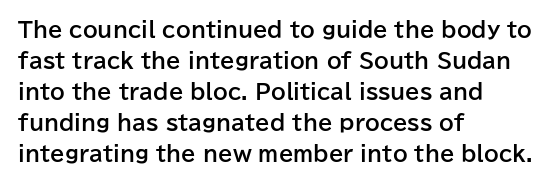
{"italic": "no", "bold": "yes", "underline": "no", "align": "left", "line_spacing": "normal", "line_spacing_ratio": 1.48, "letter_spacing": "normal", "letter_spacing_em": 0.0, "glyph_px": 21}
